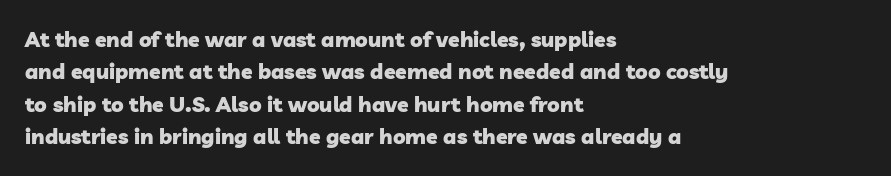
The image shows 21 px bold type; set left-aligned, normal line spacing (1.54x), normal letter spacing, not underlined.
